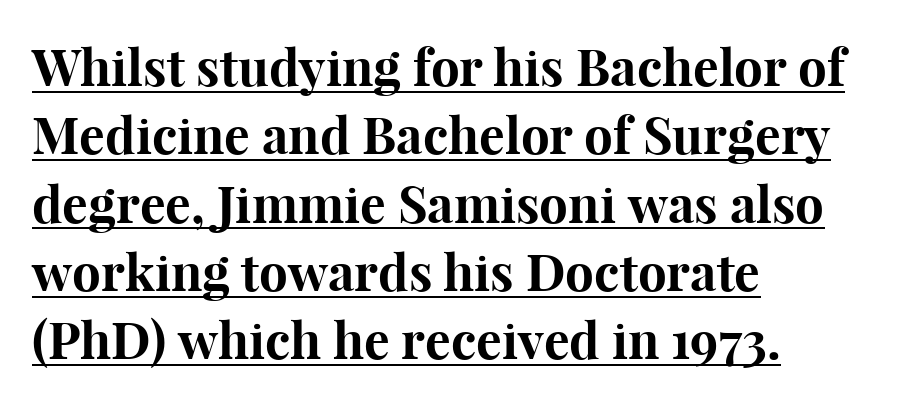
{"serif": "yes", "italic": "no", "bold": "yes", "weight": "bold", "width": "normal", "stroke_contrast": "high", "x_height": "medium", "monospaced": "no", "underline": "yes", "align": "left", "line_spacing": "normal", "line_spacing_ratio": 1.34, "letter_spacing": "normal", "letter_spacing_em": 0.0, "glyph_px": 51}
